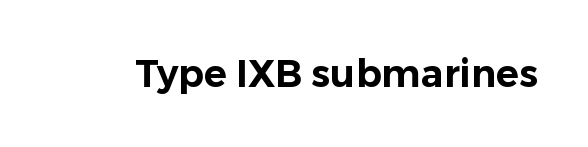
Q: Is the text italic (slanted)? A: No, it is upright.
Q: Is the typeface a serif or a sans-serif typeface? A: Sans-serif.
Q: Is the text underlined? A: No.
Q: Is the spacing between letters normal or unusually wide? A: Normal.
Q: Width (condensed, normal, or wide)? A: Normal.
Q: Stroke contrast? A: Low.
Q: x-height? A: Medium.
Q: Monospaced? A: No.
